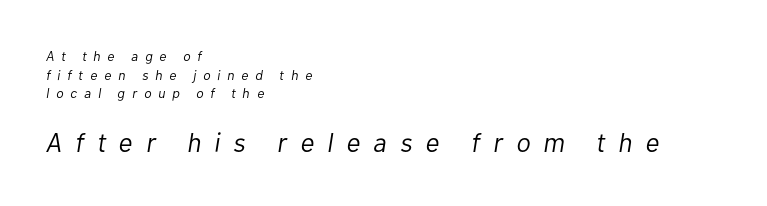
The image shows 27 px text type, italic (leaning right); set left-aligned, normal line spacing (1.33x), unusually wide letter spacing (+0.49 em), not underlined; the second (bottom) block is 1.93x larger.
